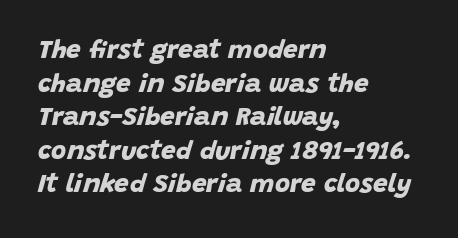
{"bold": "yes", "underline": "no", "align": "left", "line_spacing": "normal", "line_spacing_ratio": 1.29, "letter_spacing": "normal", "letter_spacing_em": 0.0, "glyph_px": 26}
